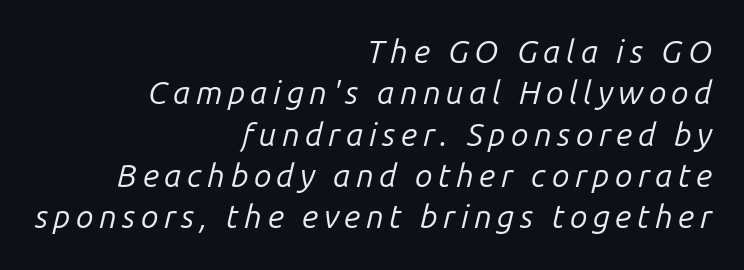
Slanted lettering throughout. The block of text has a typical density, with ordinary space between rows. The text block is weighted toward the right margin, trailing off unevenly leftward. No extra ink here — the face is not bold. Underline: absent.
